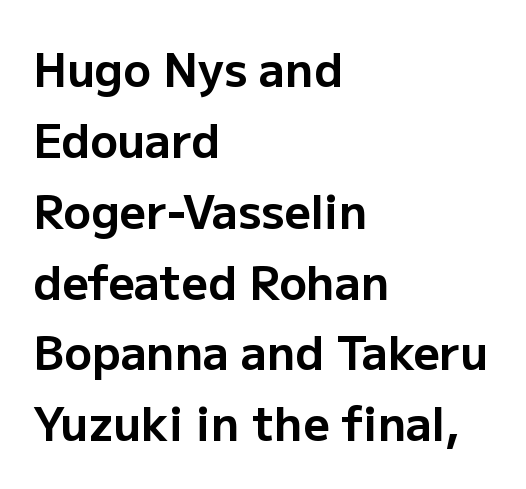
The image shows 46 px bold sans-serif type, upright; set left-aligned, normal line spacing (1.54x), normal letter spacing, not underlined; low stroke contrast and a medium x-height.
